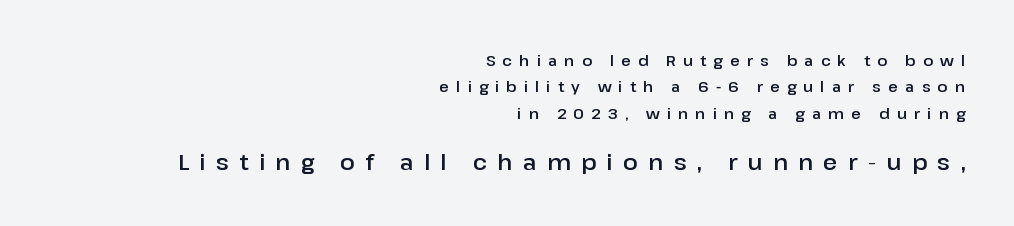
{"italic": "no", "underline": "no", "align": "right", "line_spacing_ratio": 1.76, "letter_spacing": "wide", "letter_spacing_em": 0.47, "larger_block": "second", "size_ratio": 1.47, "glyph_px": 22}
